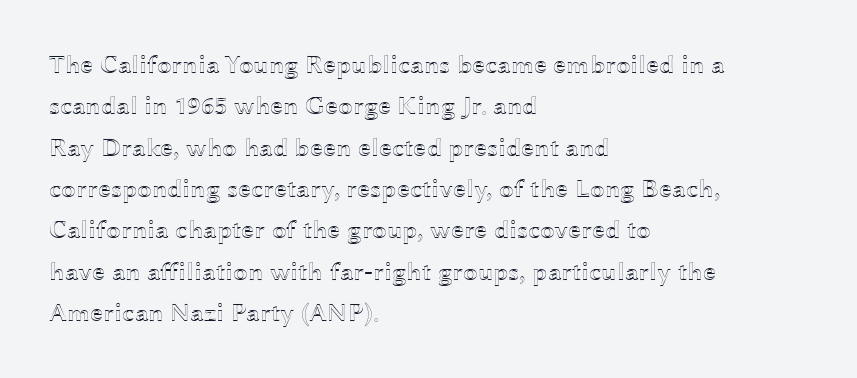
Q: Is the text italic (slanted)? A: No, it is upright.
Q: Is the text underlined? A: No.
Q: How is the paragraph aligned? A: Left-aligned.
Q: Is the spacing between letters normal or unusually wide? A: Normal.
Q: Is the spacing between lines tight, normal or loose? A: Normal.
